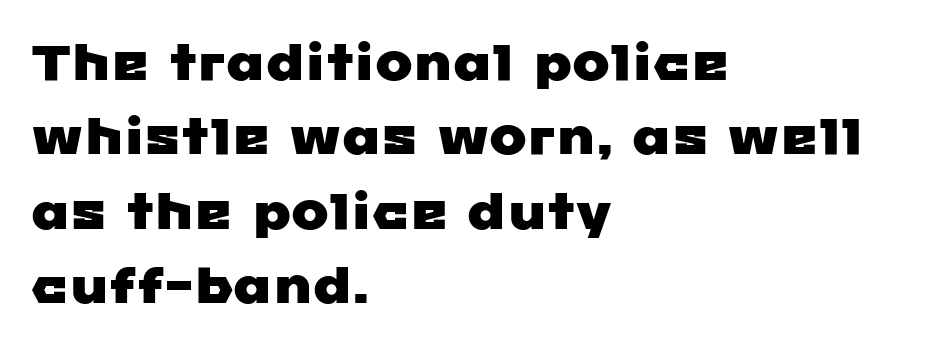
Q: Is the typeface a serif or a sans-serif typeface? A: Sans-serif.
Q: Is the text underlined? A: No.
Q: How is the paragraph aligned? A: Left-aligned.
Q: Is the spacing between letters normal or unusually wide? A: Normal.
Q: Is the spacing between lines tight, normal or loose? A: Normal.
Q: Width (condensed, normal, or wide)? A: Wide.
Q: Stroke contrast? A: Low.
Q: x-height? A: Medium.
Q: Monospaced? A: No.
